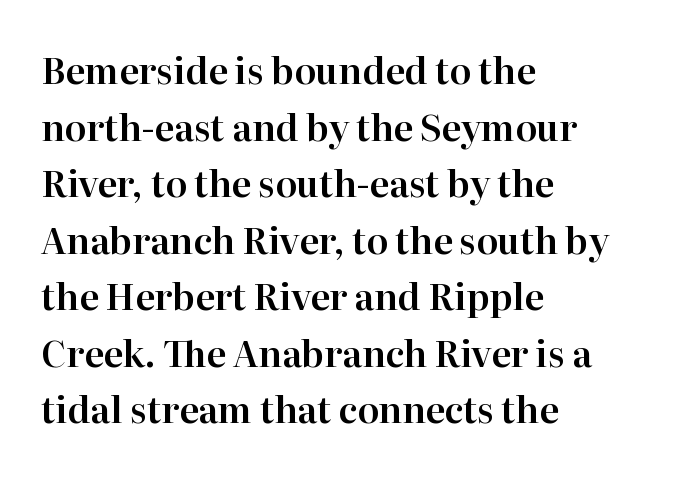
Line beginnings align vertically; line endings do not. The rendering uses natural spacing where letterforms have individual widths. Any mark beneath the type? The region is blank. Posture: straight, roman, zero tilt.
